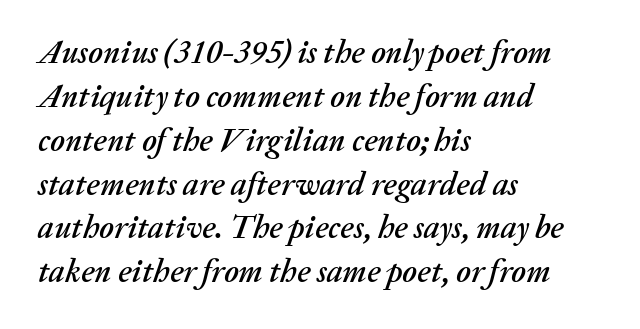
The image shows 32 px text type, italic (leaning right); set left-aligned, normal line spacing (1.37x), normal letter spacing, not underlined; medium stroke contrast and a medium x-height.
